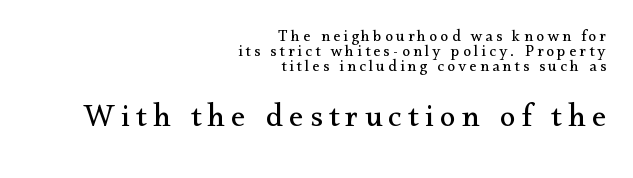
Q: Is the text bold? A: No.
Q: Is the text italic (slanted)? A: No, it is upright.
Q: Is the typeface a serif or a sans-serif typeface? A: Serif.
Q: Is the text underlined? A: No.
Q: How is the paragraph aligned? A: Right-aligned.
Q: Is the spacing between letters normal or unusually wide? A: Unusually wide.
Q: Is the spacing between lines tight, normal or loose? A: Tight.
Q: Which block of text is set in a larger size, the first (top) or the second (bottom)? A: The second (bottom) one.
Q: Width (condensed, normal, or wide)? A: Normal.
Q: Stroke contrast? A: Medium.
Q: x-height? A: Small.
Q: Monospaced? A: No.
